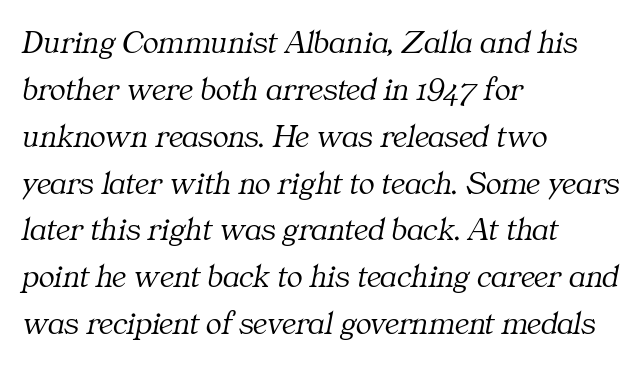
{"serif": "yes", "italic": "yes", "lean": "right", "slant_degrees": 11, "bold": "no", "weight": "light", "width": "normal", "stroke_contrast": "medium", "x_height": "medium", "monospaced": "no", "underline": "no", "align": "left", "line_spacing": "normal", "line_spacing_ratio": 1.42, "letter_spacing": "normal", "letter_spacing_em": 0.0, "glyph_px": 33}
